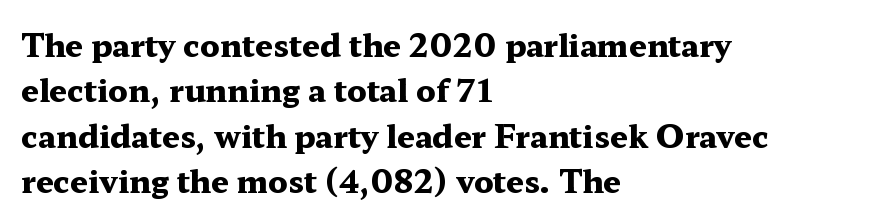
Observe the ordinary spacing: letters are neighbours, not strangers. If you measured baseline to baseline, you'd find a middling distance. The characters look thick and weighty, a clear bold. One-word summary of the alignment: left. Spacing verdict: proportional, widths tailored to each character.
